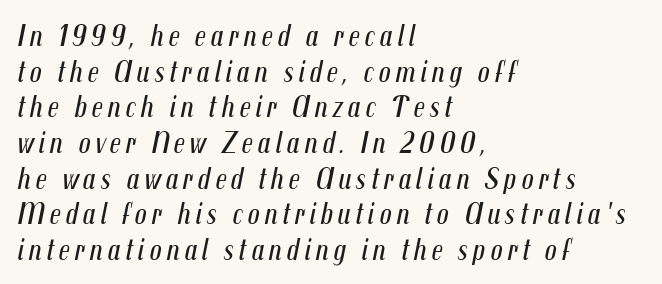
The image shows 30 px regular-weight, condensed type, italic (leaning right); set left-aligned, line spacing 1.19x, not underlined; medium stroke contrast and a medium x-height.
